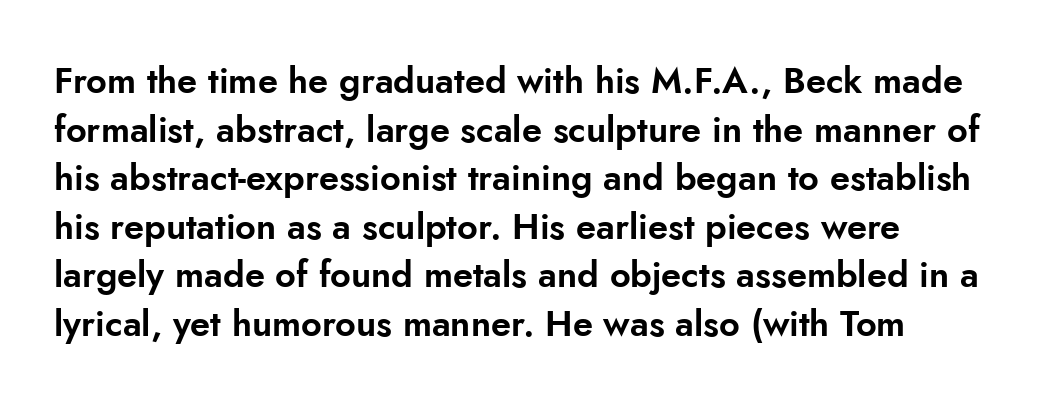
The image shows 36 px sans-serif type, upright; set left-aligned, normal line spacing (1.35x), normal letter spacing, not underlined; low stroke contrast and a small x-height.
